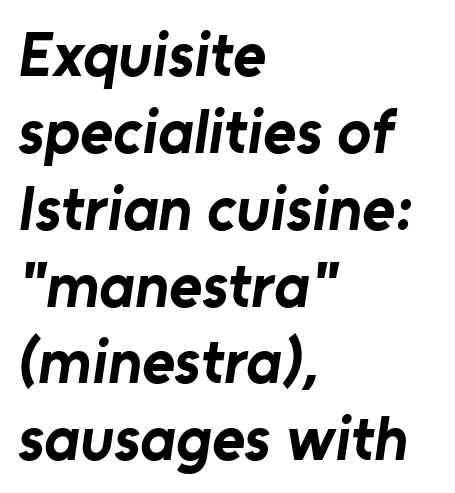
Tracking value appears to be zero — textbook default spacing. The foot of each line stays bare and open. All the whitespace from short lines collects on the right. Note: no serifs on the glyphs. The face used here is proportionally spaced, like ordinary book or web type. Strong, thick strokes mark this as bold type.
